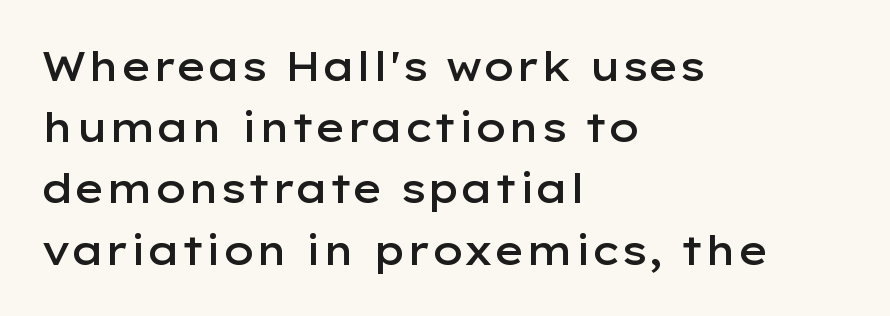
This rendering uses left alignment, leaving the right contour irregular. Is this a sans? Yes — the strokes have no serifs. Short note: letters normally spaced. Do the characters align in a grid? No, the font is proportional. These lines were composed using upright roman letters.
